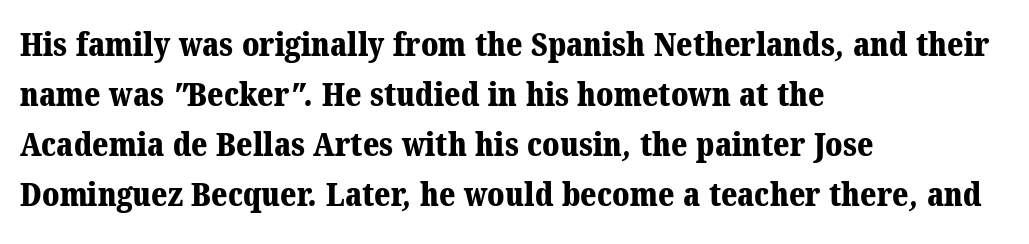
{"serif": "yes", "bold": "yes", "weight": "bold", "width": "normal", "stroke_contrast": "medium", "x_height": "medium", "monospaced": "no", "underline": "no", "align": "left", "line_spacing": "normal", "line_spacing_ratio": 1.52, "letter_spacing": "normal", "letter_spacing_em": 0.0, "glyph_px": 33}
